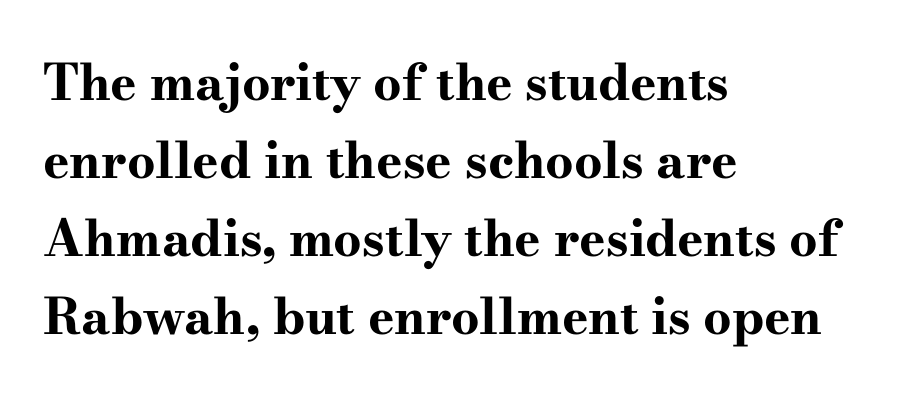
The image shows 50 px bold, wide serif type, upright; set left-aligned, normal line spacing (1.56x), normal letter spacing, not underlined; high stroke contrast and a small x-height.
